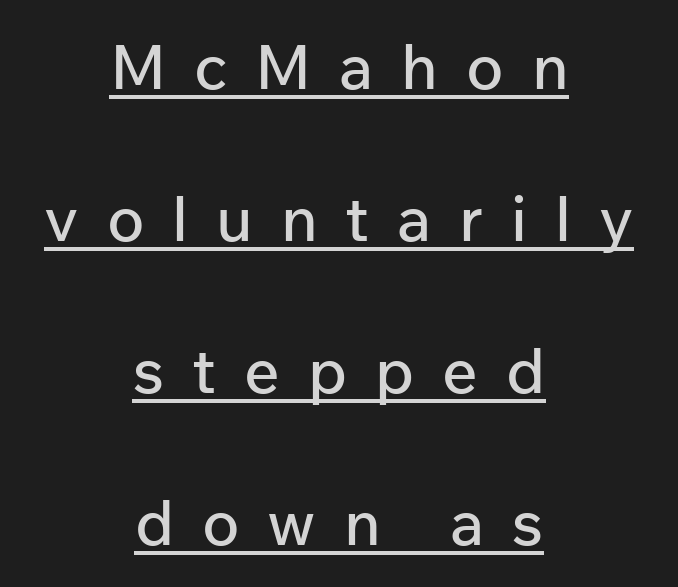
Q: Is the text italic (slanted)? A: No, it is upright.
Q: Is the typeface a serif or a sans-serif typeface? A: Sans-serif.
Q: Is the text underlined? A: Yes.
Q: How is the paragraph aligned? A: Centered.
Q: Is the spacing between letters normal or unusually wide? A: Unusually wide.
Q: Is the spacing between lines tight, normal or loose? A: Loose.
Q: Width (condensed, normal, or wide)? A: Normal.
Q: Stroke contrast? A: Low.
Q: x-height? A: Medium.
Q: Monospaced? A: No.
